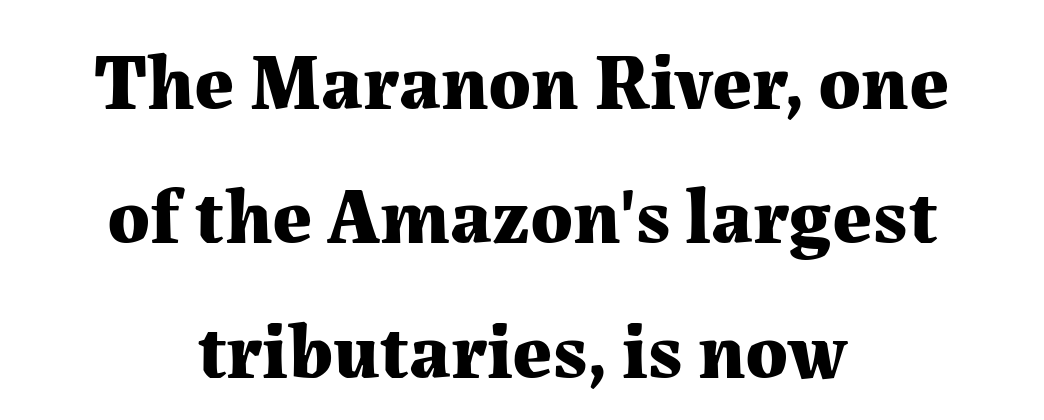
This rendering employs a face with finishing strokes, i.e., a serif. Decoration check: the copy has no underline. When letters stand straight like this, we call the style roman or upright. The rendering uses a bold face; every stroke is thick and dark. Interline gaps are of average width in this sample. Looks like regular typesetting: each glyph gets only the width it needs.
